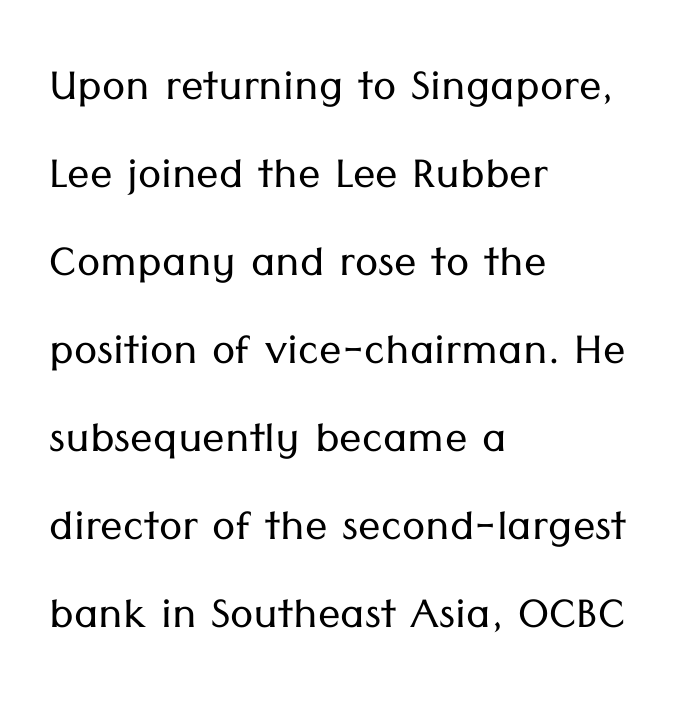
{"serif": "no", "italic": "no", "bold": "no", "weight": "light", "width": "normal", "stroke_contrast": "low", "x_height": "medium", "monospaced": "no", "underline": "no", "align": "left", "line_spacing": "normal", "line_spacing_ratio": 1.57, "letter_spacing": "normal", "letter_spacing_em": 0.0, "glyph_px": 56}
